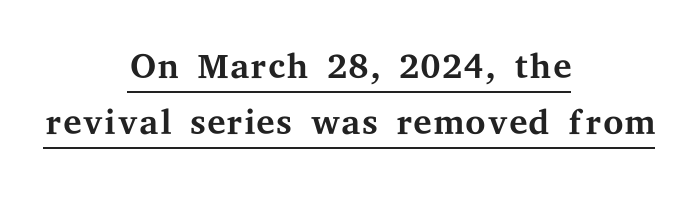
Q: Is the text bold? A: No.
Q: Is the text italic (slanted)? A: No, it is upright.
Q: Is the typeface a serif or a sans-serif typeface? A: Serif.
Q: Is the text underlined? A: Yes.
Q: How is the paragraph aligned? A: Centered.
Q: Is the spacing between letters normal or unusually wide? A: Normal.
Q: Is the spacing between lines tight, normal or loose? A: Tight.
Q: Width (condensed, normal, or wide)? A: Wide.
Q: Stroke contrast? A: Medium.
Q: x-height? A: Medium.
Q: Monospaced? A: No.
